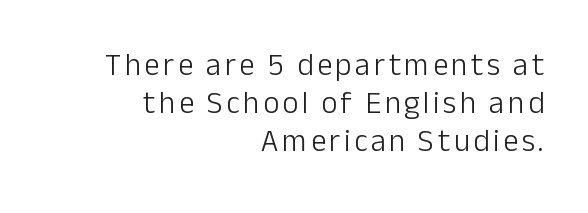
Character widths vary here, with narrow letters taking less room than wide ones. Short and long lines alike share a common ending point at right. Letterform terminals end flat and unadorned throughout the passage. Plain, unruled lines of type. The letters look calm and open, with moderate or lighter stems.
